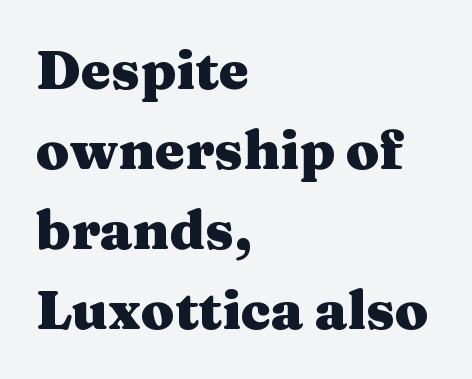
The image shows 54 px heavy, wide serif type, upright; set left-aligned, normal line spacing (1.48x), normal letter spacing, not underlined; medium stroke contrast and a medium x-height.
